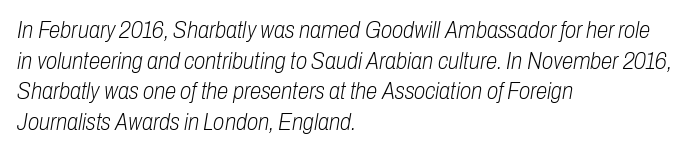
Q: Is the text bold? A: No.
Q: Is the text italic (slanted)? A: Yes, it leans right by about 10 degrees.
Q: Is the text underlined? A: No.
Q: How is the paragraph aligned? A: Left-aligned.
Q: Is the spacing between letters normal or unusually wide? A: Normal.
Q: Is the spacing between lines tight, normal or loose? A: Normal.
